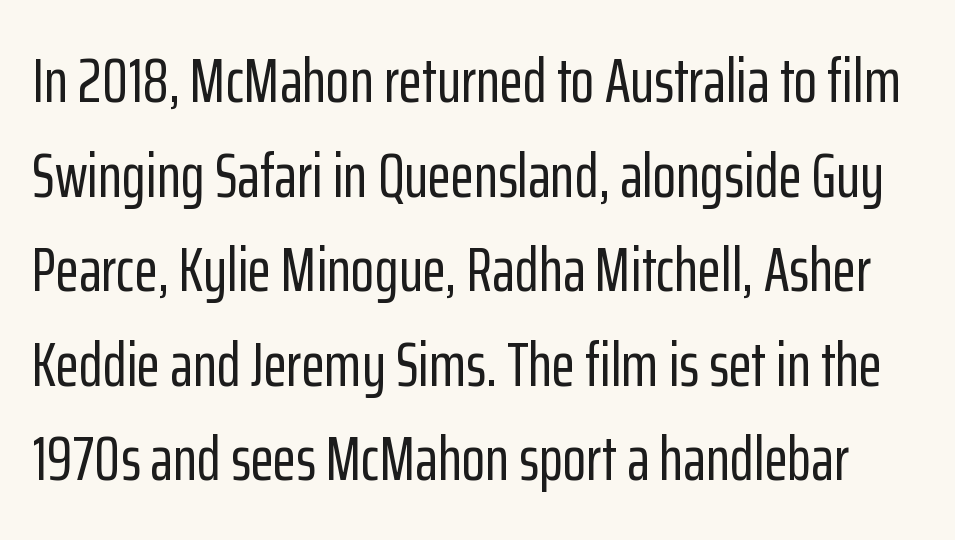
Q: Is the text italic (slanted)? A: No, it is upright.
Q: Is the typeface a serif or a sans-serif typeface? A: Sans-serif.
Q: Is the text underlined? A: No.
Q: Is the spacing between letters normal or unusually wide? A: Normal.
Q: Is the spacing between lines tight, normal or loose? A: Normal.
Q: Width (condensed, normal, or wide)? A: Condensed.
Q: Stroke contrast? A: Low.
Q: x-height? A: Medium.
Q: Monospaced? A: No.
